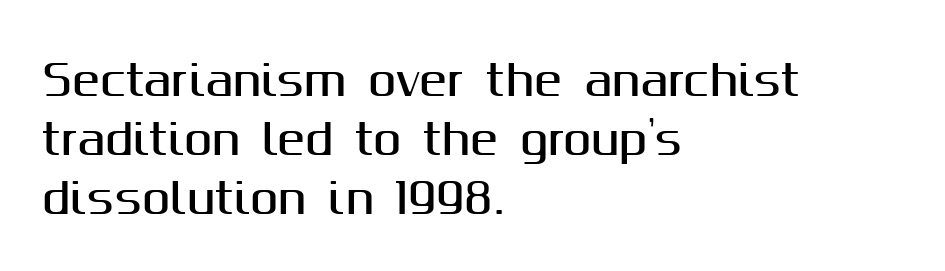
Is there any slant? The stems are plumb. The letters advance in unequal steps, a hallmark of proportional type. Nothing unusual about the tracking: characters are spaced as the font intends. Line starts are locked; line ends wander. Just letters on the line, the space beneath them empty. Notice how descenders clear the ascenders below comfortably — that's standard leading.
